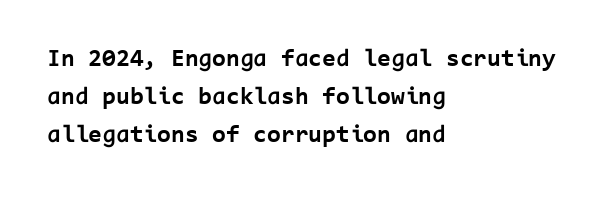
Lines of text with bare space underneath. Quick note: interline space is typical. The line texture is even and compact thanks to regular tracking. The letters stand straight up with perfectly vertical stems. I'd describe the lettering as bold — thick and assertive.
